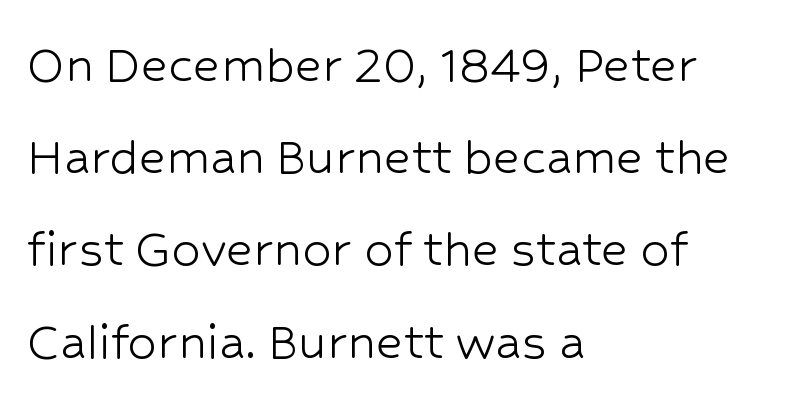
The image shows 58 px light sans-serif type, upright; set left-aligned, normal line spacing (1.59x), normal letter spacing, not underlined; low stroke contrast and a medium x-height.
